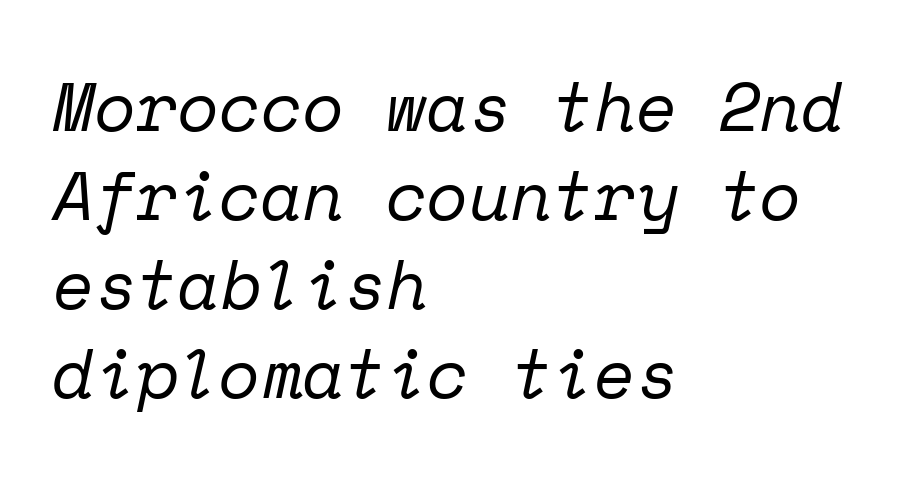
The face looks like a standard text weight, possibly lighter. Inter-character spacing is left at the font's built-in metrics. The type family on display is of the serif kind. A typesetter would mark this as italic. Letters rest on an invisible, unmarked baseline.
